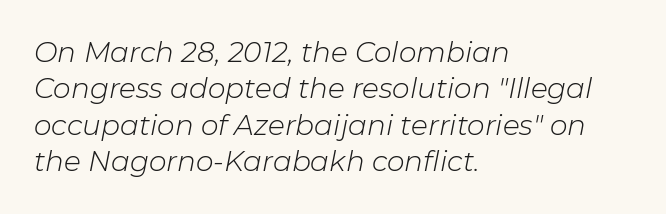
If you drew a ruler down the left edge, every line would touch it. This sample keeps an unexceptional amount of space between lines. A typesetter would call this proportional, since set widths differ per character. Descender tails drop into unmarked territory.
